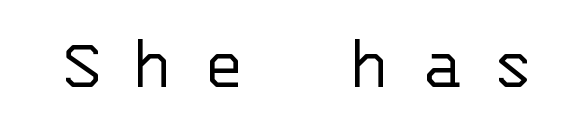
Q: Is the text bold? A: No.
Q: Is the text italic (slanted)? A: No, it is upright.
Q: Is the typeface a serif or a sans-serif typeface? A: Sans-serif.
Q: Is the text underlined? A: No.
Q: Is the spacing between letters normal or unusually wide? A: Unusually wide.
Q: Width (condensed, normal, or wide)? A: Normal.
Q: Stroke contrast? A: Low.
Q: x-height? A: Large.
Q: Monospaced? A: Yes.
